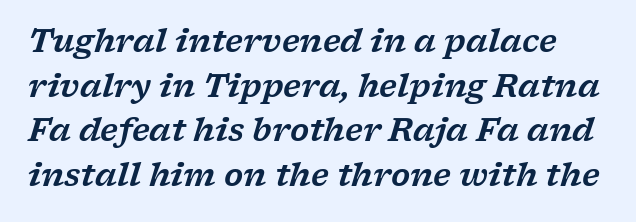
The passage shown is not underscored anywhere. The line texture is even and compact thanks to regular tracking. These lines were composed using italics. Here the designer chose a conventional face with non-uniform glyph widths. Examine the stroke ends and you'll spot serifs. These lines sit exactly where default settings would place them.
